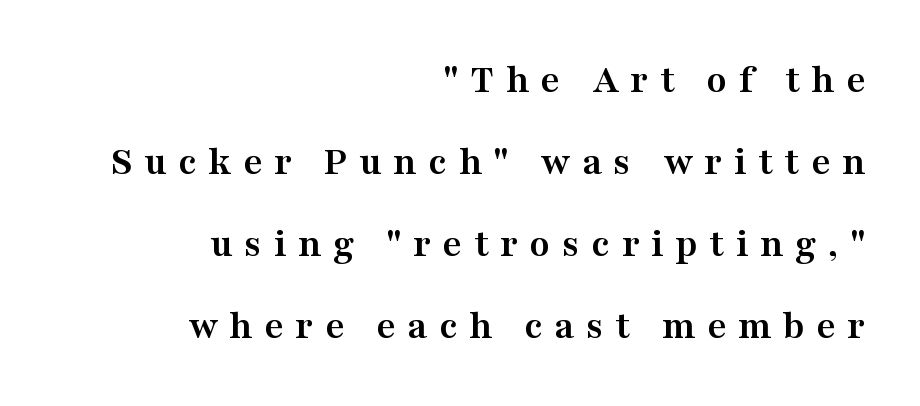
The image shows 41 px semibold, wide serif type, upright; set right-aligned, loose line spacing (2.0x), unusually wide letter spacing (+0.29 em), not underlined; medium stroke contrast and a medium x-height.
